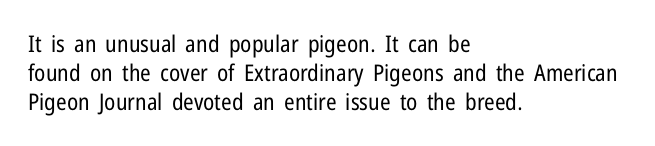
Nothing unusual about the tracking: characters are spaced as the font intends. Caption: multi-line text, flush left, ragged right. How would I describe the line gaps? Plain and ordinary. Unbolded letterforms with no extra heft.
